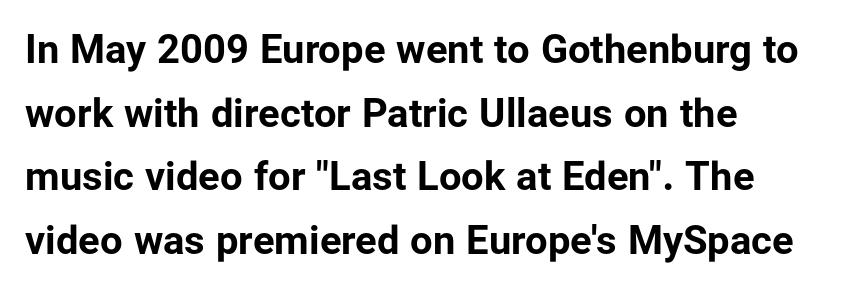
The image shows 40 px bold sans-serif type, upright; set left-aligned, normal line spacing (1.59x), normal letter spacing, not underlined; low stroke contrast and a medium x-height.
